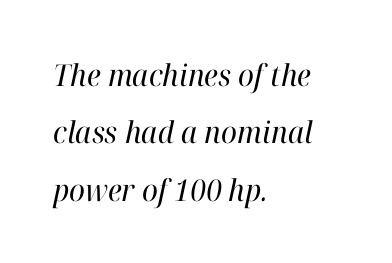
Q: Is the text bold? A: No.
Q: Is the text italic (slanted)? A: Yes, it leans right by about 12 degrees.
Q: Is the typeface a serif or a sans-serif typeface? A: Serif.
Q: Is the text underlined? A: No.
Q: How is the paragraph aligned? A: Left-aligned.
Q: Is the spacing between letters normal or unusually wide? A: Normal.
Q: Is the spacing between lines tight, normal or loose? A: Loose.
Q: Width (condensed, normal, or wide)? A: Normal.
Q: Stroke contrast? A: High.
Q: x-height? A: Medium.
Q: Monospaced? A: No.
